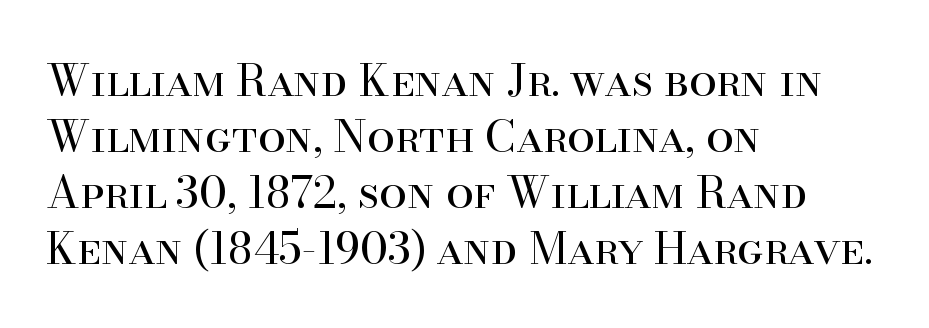
{"serif": "yes", "italic": "no", "bold": "no", "weight": "regular", "width": "normal", "stroke_contrast": "high", "x_height": "small", "monospaced": "no", "underline": "no", "align": "left", "line_spacing": "normal", "line_spacing_ratio": 1.27, "letter_spacing": "normal", "letter_spacing_em": 0.0, "glyph_px": 44}
